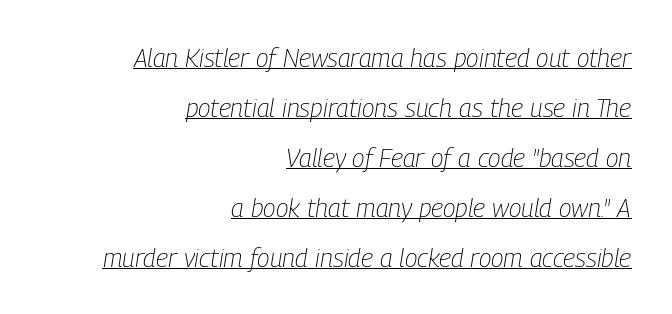
Q: Is the text bold? A: No.
Q: Is the text italic (slanted)? A: Yes, it leans right by about 9 degrees.
Q: Is the text underlined? A: Yes.
Q: How is the paragraph aligned? A: Right-aligned.
Q: Is the spacing between letters normal or unusually wide? A: Normal.
Q: Is the spacing between lines tight, normal or loose? A: Loose.
